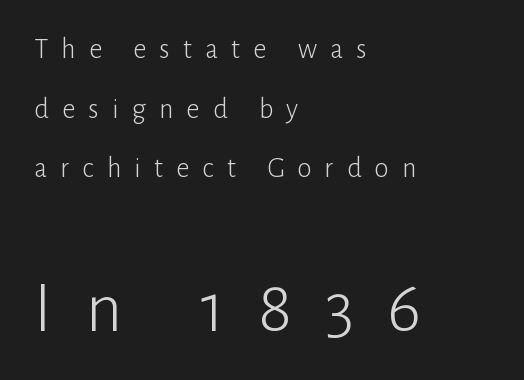
The image shows 73 px light sans-serif type, upright; set left-aligned, loose line spacing (2.06x), unusually wide letter spacing (+0.45 em), not underlined; the second (bottom) block is 2.52x larger; low stroke contrast and a medium x-height.
